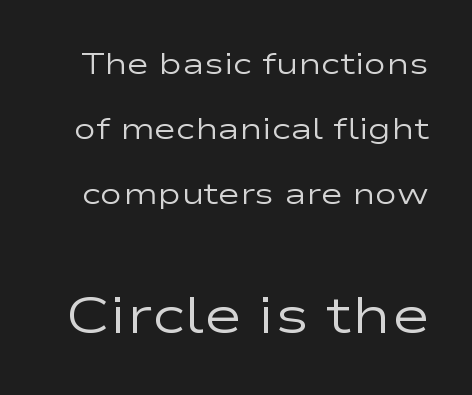
If you drew a line through each stem, it would be perfectly vertical. Letter spacing: default. Here the second block reads like a headline and the first like body copy. A clean baseline with only descenders dipping below it.
